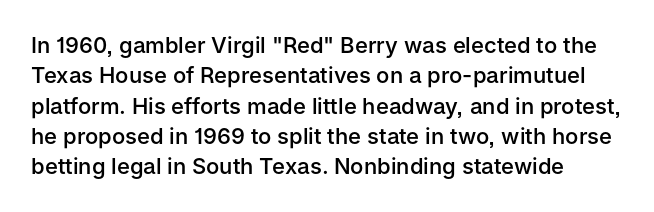
Q: Is the text bold? A: Semi-bold.
Q: Is the text italic (slanted)? A: No, it is upright.
Q: Is the text underlined? A: No.
Q: Is the spacing between letters normal or unusually wide? A: Normal.
Q: Is the spacing between lines tight, normal or loose? A: Normal.
